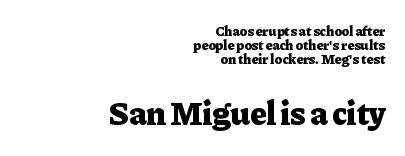
Q: Is the text bold? A: Yes.
Q: Is the text italic (slanted)? A: No, it is upright.
Q: Is the typeface a serif or a sans-serif typeface? A: Serif.
Q: Is the text underlined? A: No.
Q: How is the paragraph aligned? A: Right-aligned.
Q: Is the spacing between letters normal or unusually wide? A: Normal.
Q: Is the spacing between lines tight, normal or loose? A: Tight.
Q: Which block of text is set in a larger size, the first (top) or the second (bottom)? A: The second (bottom) one.
Q: Width (condensed, normal, or wide)? A: Normal.
Q: Stroke contrast? A: Low.
Q: x-height? A: Medium.
Q: Monospaced? A: No.
